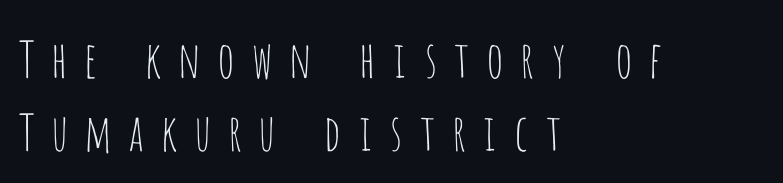
The image shows 50 px thin, condensed sans-serif type, upright; set left-aligned, normal line spacing (1.46x), unusually wide letter spacing (+0.29 em), not underlined; low stroke contrast and a large x-height.
